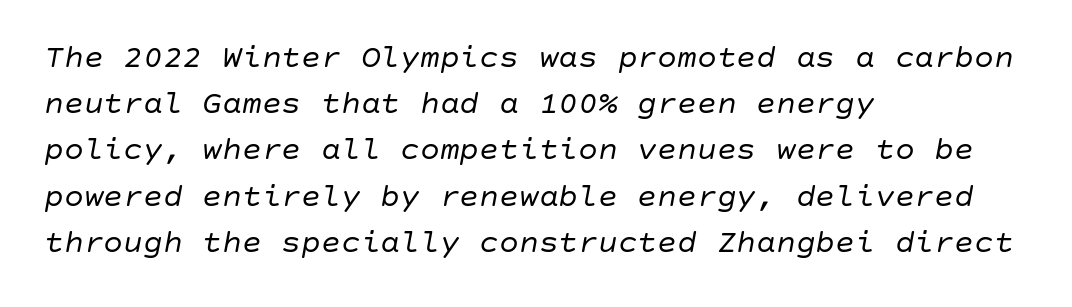
The image shows 33 px regular-weight type, italic (leaning right); set left-aligned, normal line spacing (1.4x), normal letter spacing, not underlined; low stroke contrast and a large x-height.
